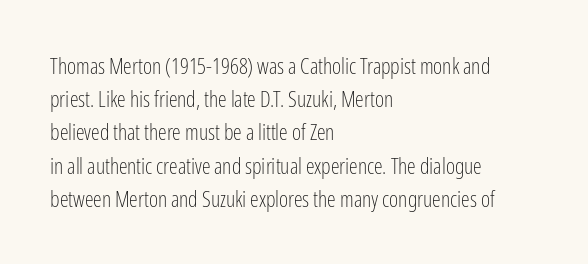
Q: Is the text bold? A: No.
Q: Is the text italic (slanted)? A: No, it is upright.
Q: Is the text underlined? A: No.
Q: How is the paragraph aligned? A: Left-aligned.
Q: Is the spacing between letters normal or unusually wide? A: Normal.
Q: Is the spacing between lines tight, normal or loose? A: Normal.
